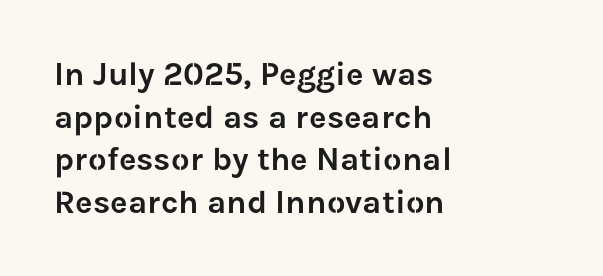
Q: Is the text italic (slanted)? A: No, it is upright.
Q: Is the typeface a serif or a sans-serif typeface? A: Sans-serif.
Q: Is the text underlined? A: No.
Q: How is the paragraph aligned? A: Left-aligned.
Q: Is the spacing between letters normal or unusually wide? A: Normal.
Q: Is the spacing between lines tight, normal or loose? A: Normal.
Q: Width (condensed, normal, or wide)? A: Normal.
Q: Stroke contrast? A: Low.
Q: x-height? A: Medium.
Q: Monospaced? A: No.
